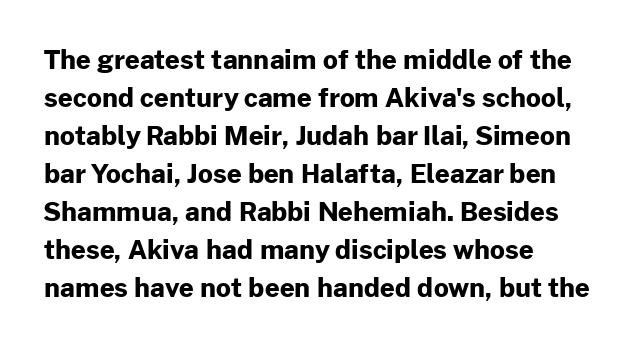
The image shows 26 px bold type, upright; set left-aligned, normal line spacing (1.46x), normal letter spacing, not underlined.
